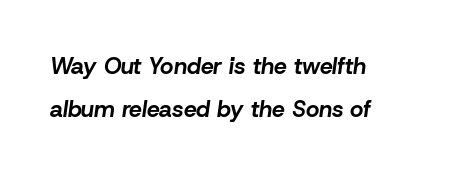
{"italic": "yes", "lean": "right", "slant_degrees": 8, "bold": "yes", "underline": "no", "align": "left", "line_spacing_ratio": 1.86, "letter_spacing": "normal", "letter_spacing_em": 0.0, "glyph_px": 23}
